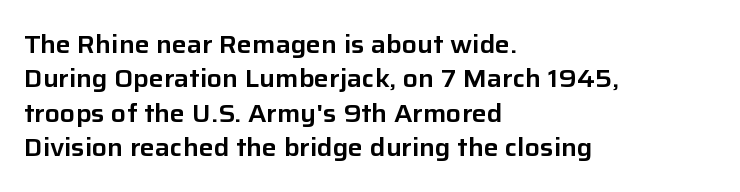
Style check: upright. All the whitespace from short lines collects on the right. Rule under the text: the space is simply empty. Leading matches the norm, producing a regular column.
